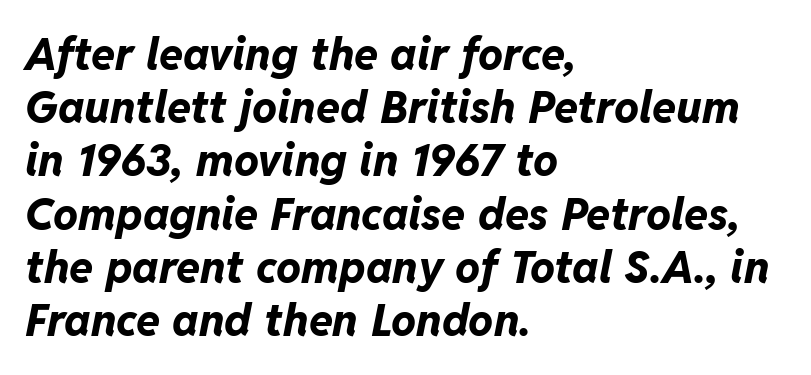
Underline: absent. These lines keep a tight, regular rhythm from letter to letter. The characters look thick and weighty, a clear bold. The text block is weighted toward the left margin, trailing off unevenly rightward.
